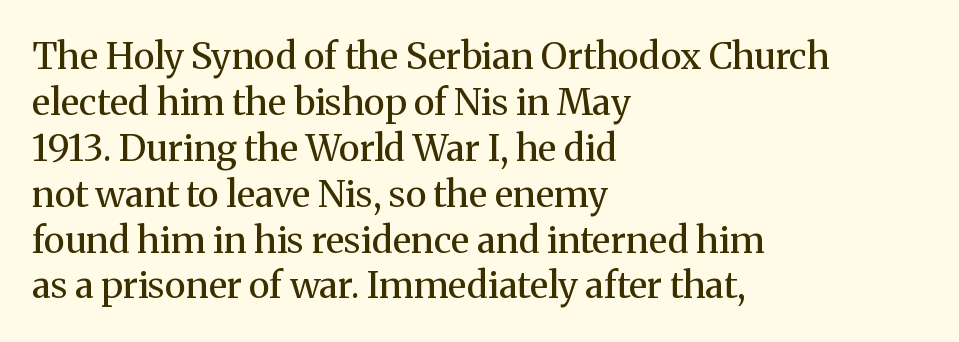
The image shows 37 px regular-weight serif type, upright; set left-aligned, line spacing 1.24x, normal letter spacing, not underlined; medium stroke contrast and a medium x-height.
